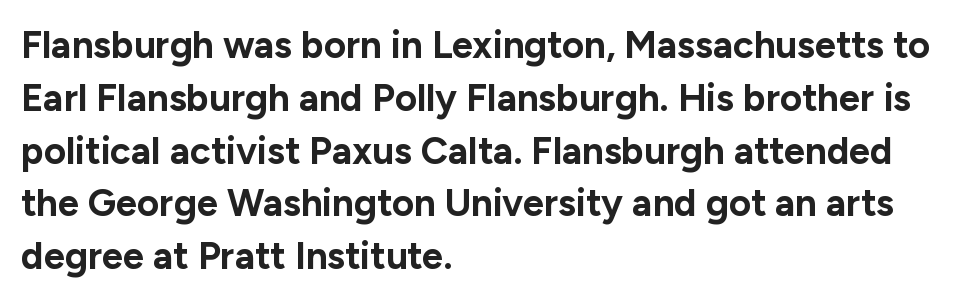
The image shows 38 px bold sans-serif type, upright; set left-aligned, normal line spacing (1.39x), normal letter spacing, not underlined; low stroke contrast and a medium x-height.
